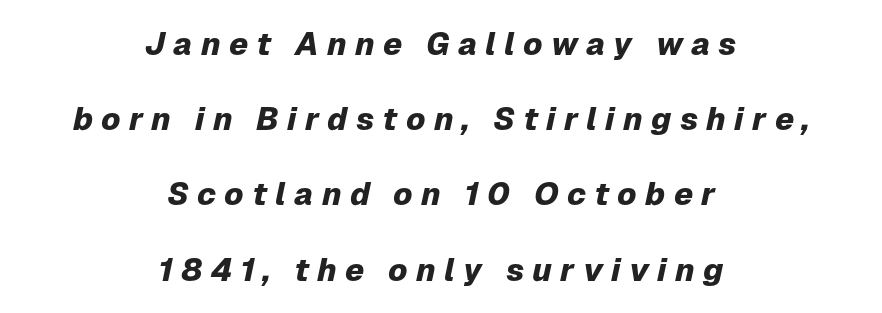
Strong, thick strokes mark this as bold type. This sample has the flowing, uneven cadence of proportional lettering. Leading is clearly above the norm, producing a sparse column. Any mark beneath the type? The region is blank. The setting favours the middle, as headings and verse often do.
